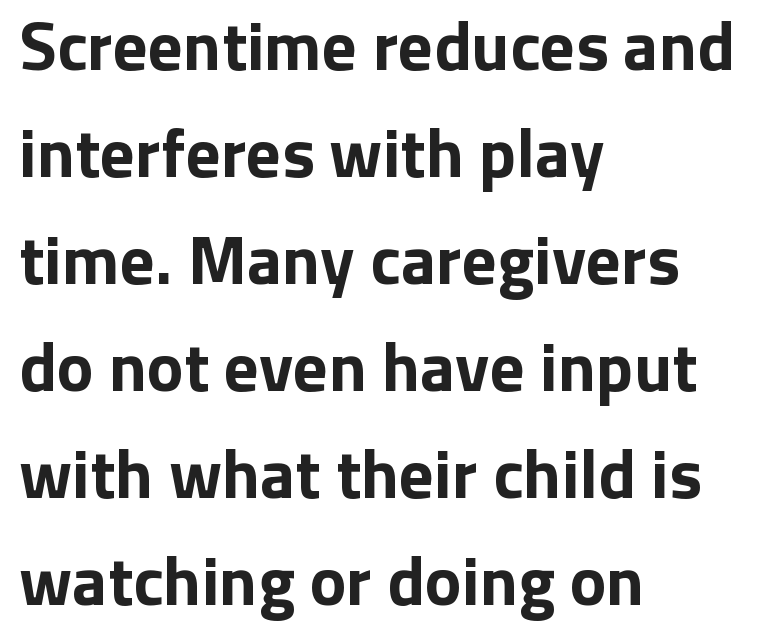
Q: Is the text bold? A: Yes.
Q: Is the text italic (slanted)? A: No, it is upright.
Q: Is the typeface a serif or a sans-serif typeface? A: Sans-serif.
Q: Is the text underlined? A: No.
Q: How is the paragraph aligned? A: Left-aligned.
Q: Is the spacing between letters normal or unusually wide? A: Normal.
Q: Is the spacing between lines tight, normal or loose? A: Normal.
Q: Width (condensed, normal, or wide)? A: Normal.
Q: Stroke contrast? A: Low.
Q: x-height? A: Medium.
Q: Monospaced? A: No.
